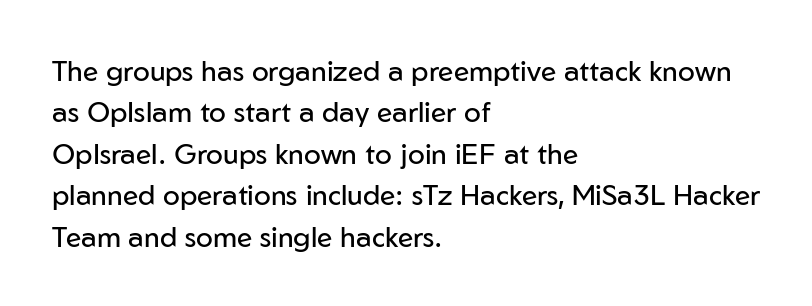
A student would call this left alignment; a typographer would say flush left, rag right. Students, observe: this is what conventionally led text looks like. These lines keep a tight, regular rhythm from letter to letter. No heavy texture on the line: the type isn't bold. Beneath every word, the page is bare. This rendering employs a face without finishing strokes, i.e., a sans-serif.
